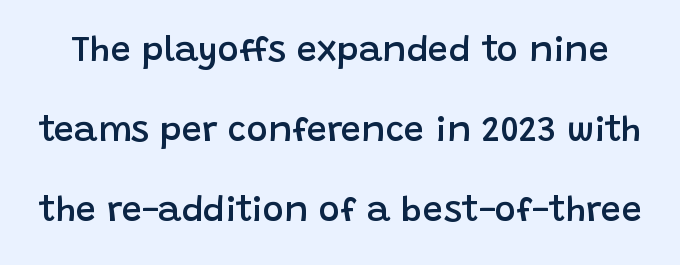
The image shows 36 px semibold sans-serif type, upright; set loose line spacing (2.22x), normal letter spacing, not underlined; low stroke contrast and a large x-height.
